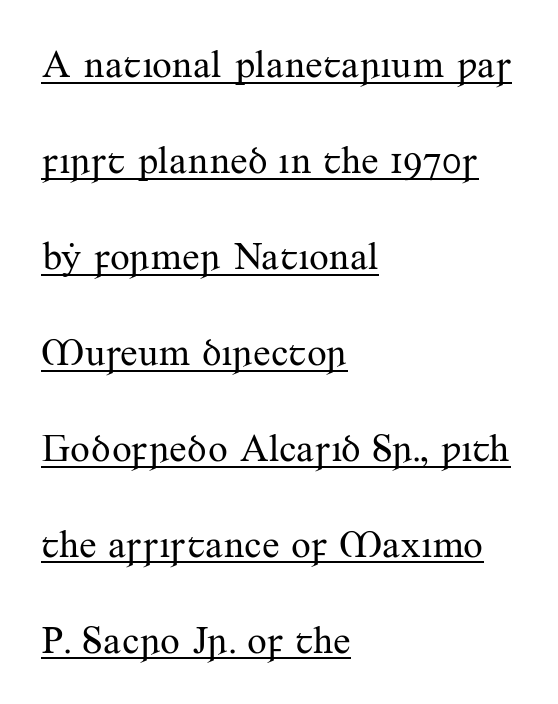
Stems and bowls with no extra thickness — not bold. The designer went with a serif here, giving each stem small feet. Nothing unusual about the tracking: characters are spaced as the font intends. One-word summary of the alignment: left. The lettering stays uniformly vertical, giving the passage a roman look.
